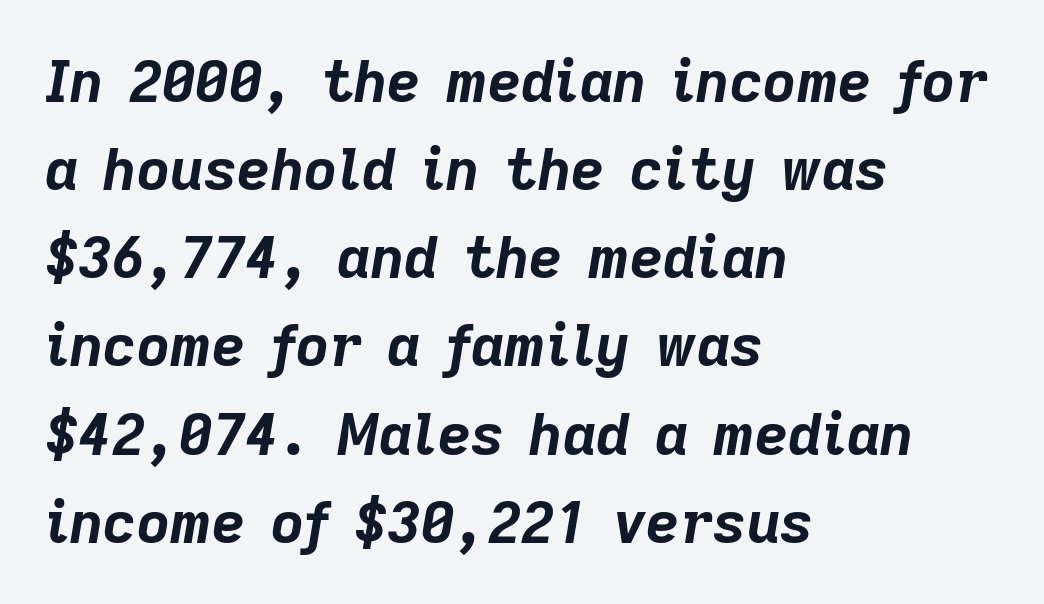
{"italic": "yes", "lean": "right", "slant_degrees": 9, "bold": "yes", "weight": "bold", "width": "normal", "stroke_contrast": "low", "x_height": "medium", "monospaced": "no", "underline": "no", "align": "left", "line_spacing": "normal", "line_spacing_ratio": 1.52, "letter_spacing": "normal", "letter_spacing_em": 0.0, "glyph_px": 58}
